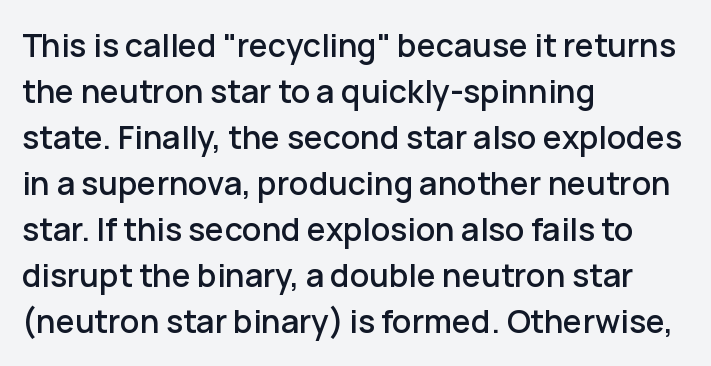
If you measured baseline to baseline, you'd find a middling distance. Characters remain perfectly vertical along every line. The text was rendered using a sans face with plain stroke endings. Is this a fixed-width face? No — the glyphs have proportional, varying widths. The specimen omits any rule beneath the text block's lines.
